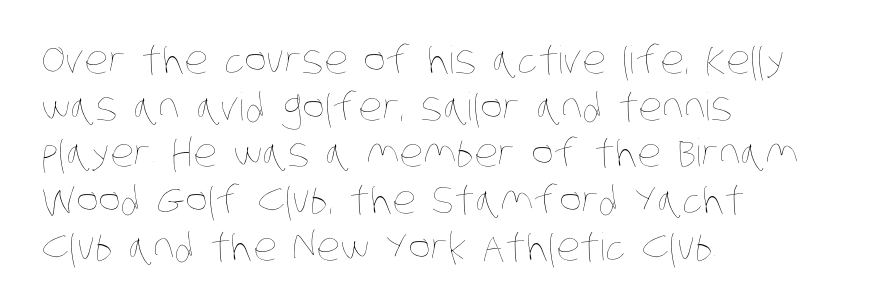
{"bold": "no", "weight": "thin", "width": "condensed", "stroke_contrast": "low", "x_height": "large", "monospaced": "no", "underline": "no", "align": "left", "line_spacing_ratio": 1.23, "letter_spacing": "normal", "letter_spacing_em": 0.0, "glyph_px": 38}
